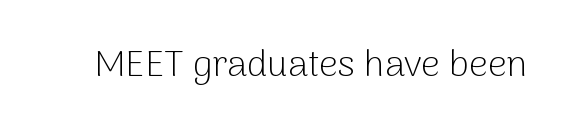
Q: Is the text bold? A: No.
Q: Is the text italic (slanted)? A: No, it is upright.
Q: Is the typeface a serif or a sans-serif typeface? A: Sans-serif.
Q: Is the text underlined? A: No.
Q: Is the spacing between letters normal or unusually wide? A: Normal.
Q: Width (condensed, normal, or wide)? A: Normal.
Q: Stroke contrast? A: Low.
Q: x-height? A: Medium.
Q: Monospaced? A: No.
